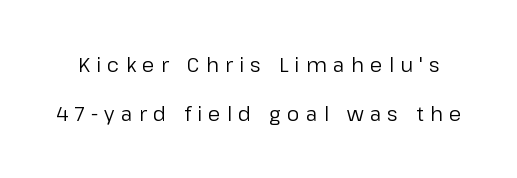
Q: Is the text bold? A: No.
Q: Is the text italic (slanted)? A: No, it is upright.
Q: Is the text underlined? A: No.
Q: Is the spacing between letters normal or unusually wide? A: Unusually wide.
Q: Is the spacing between lines tight, normal or loose? A: Loose.
